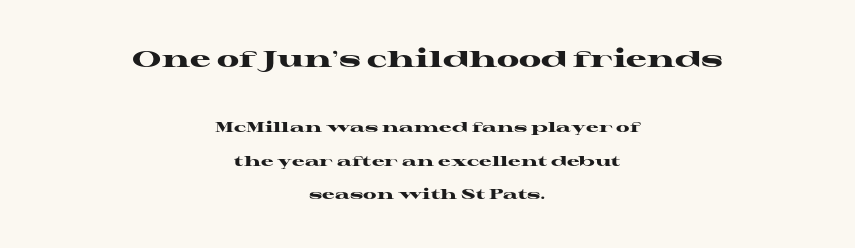
Q: Is the text bold? A: Yes.
Q: Is the text italic (slanted)? A: No, it is upright.
Q: Is the text underlined? A: No.
Q: How is the paragraph aligned? A: Centered.
Q: Is the spacing between letters normal or unusually wide? A: Normal.
Q: Is the spacing between lines tight, normal or loose? A: Loose.
Q: Which block of text is set in a larger size, the first (top) or the second (bottom)? A: The first (top) one.
